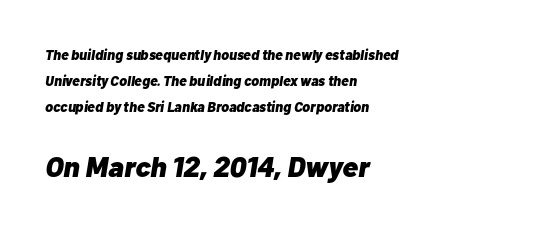
Q: Is the text bold? A: Yes.
Q: Is the text italic (slanted)? A: Yes, it leans right by about 10 degrees.
Q: Is the text underlined? A: No.
Q: How is the paragraph aligned? A: Left-aligned.
Q: Is the spacing between letters normal or unusually wide? A: Normal.
Q: Which block of text is set in a larger size, the first (top) or the second (bottom)? A: The second (bottom) one.
Q: Width (condensed, normal, or wide)? A: Normal.
Q: Stroke contrast? A: Low.
Q: x-height? A: Medium.
Q: Monospaced? A: No.
